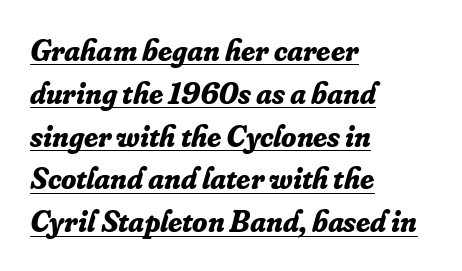
The image shows 31 px bold serif type, italic (leaning right); set left-aligned, normal line spacing (1.38x), normal letter spacing, underlined; low stroke contrast and a small x-height.
